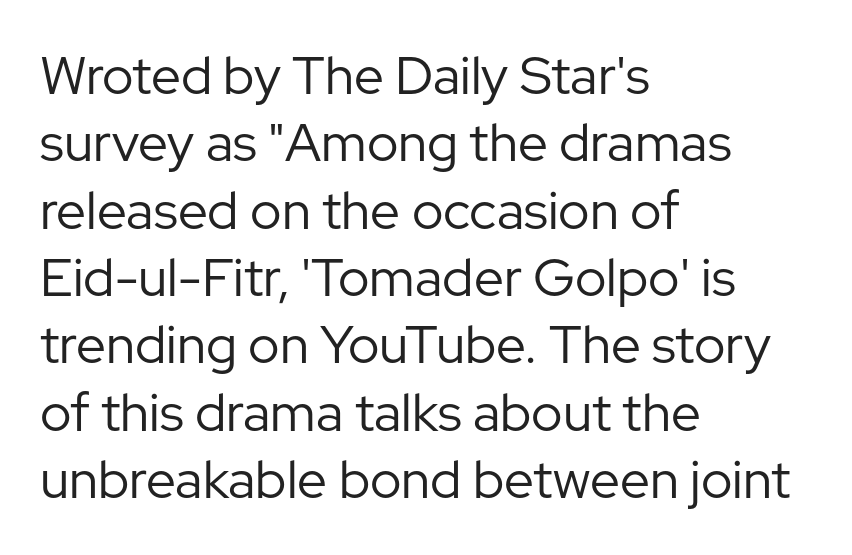
Q: Is the text bold? A: No.
Q: Is the text italic (slanted)? A: No, it is upright.
Q: Is the typeface a serif or a sans-serif typeface? A: Sans-serif.
Q: Is the text underlined? A: No.
Q: How is the paragraph aligned? A: Left-aligned.
Q: Is the spacing between letters normal or unusually wide? A: Normal.
Q: Is the spacing between lines tight, normal or loose? A: Normal.
Q: Width (condensed, normal, or wide)? A: Normal.
Q: Stroke contrast? A: Low.
Q: x-height? A: Medium.
Q: Monospaced? A: No.
